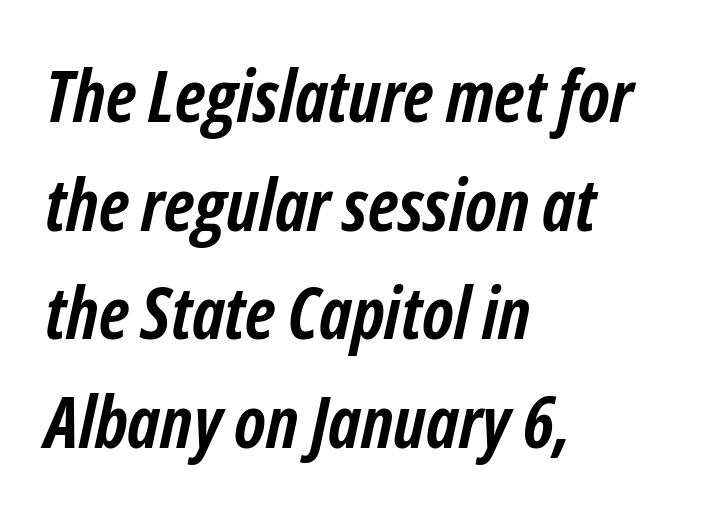
Inter-character spacing is left at the font's built-in metrics. Note the varied advance widths — an 'i' is clearly narrower than an 'm'. The glyphs have the mass of a bold cut. Just letters on the line, the space beneath them empty.
